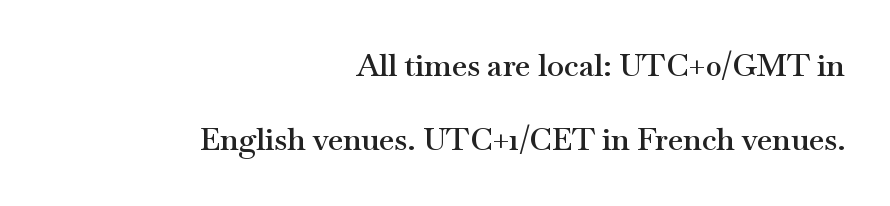
The image shows 31 px semibold, wide serif type, upright; set right-aligned, loose line spacing (2.4x), normal letter spacing, not underlined; medium stroke contrast and a small x-height.
